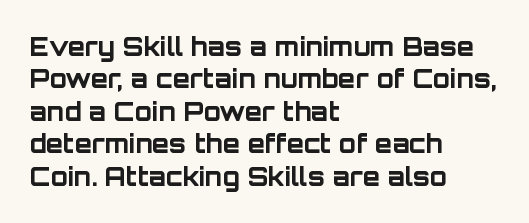
Q: Is the text bold? A: Yes.
Q: Is the text italic (slanted)? A: No, it is upright.
Q: Is the text underlined? A: No.
Q: How is the paragraph aligned? A: Left-aligned.
Q: Is the spacing between letters normal or unusually wide? A: Normal.
Q: Is the spacing between lines tight, normal or loose? A: Normal.
